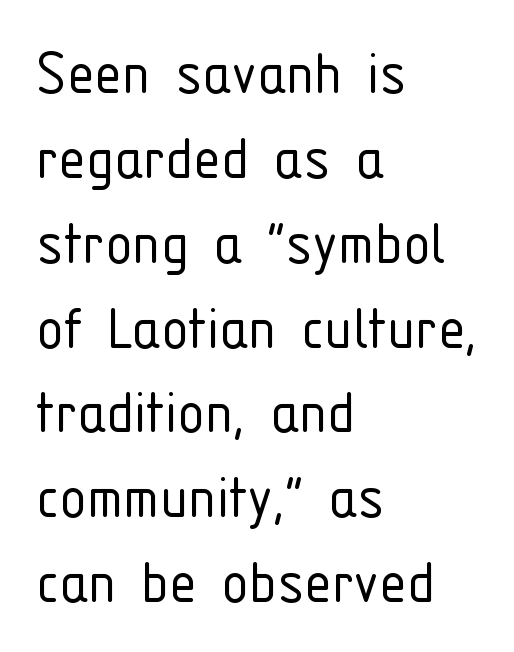
Q: Is the text bold? A: No.
Q: Is the text italic (slanted)? A: No, it is upright.
Q: Is the typeface a serif or a sans-serif typeface? A: Sans-serif.
Q: Is the text underlined? A: No.
Q: How is the paragraph aligned? A: Left-aligned.
Q: Is the spacing between letters normal or unusually wide? A: Normal.
Q: Width (condensed, normal, or wide)? A: Condensed.
Q: Stroke contrast? A: Low.
Q: x-height? A: Medium.
Q: Monospaced? A: No.
